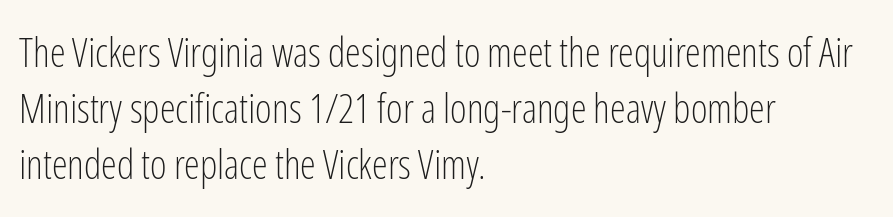
{"serif": "no", "italic": "no", "bold": "no", "weight": "light", "width": "condensed", "stroke_contrast": "low", "x_height": "medium", "monospaced": "no", "underline": "no", "align": "left", "line_spacing": "normal", "line_spacing_ratio": 1.4, "letter_spacing": "normal", "letter_spacing_em": 0.0, "glyph_px": 40}
